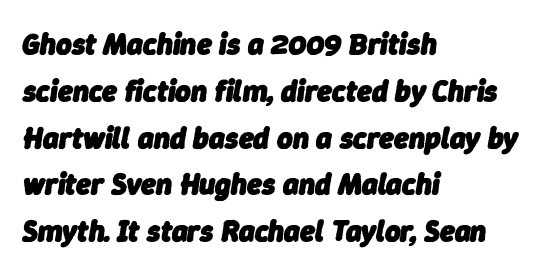
The image shows 30 px heavy type, italic (leaning right); set left-aligned, normal line spacing (1.56x), normal letter spacing, not underlined; low stroke contrast and a medium x-height.
